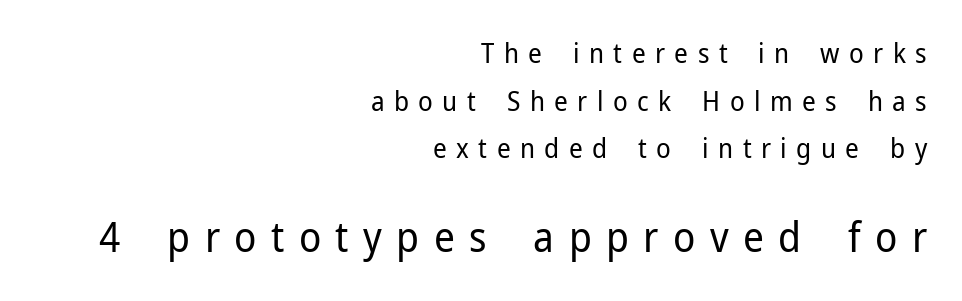
Is there any slant? The stems are plumb. Are there feet on the stems? There aren't — it's a sans. Block two is the big one; block one sits smaller above it. Spacing between characters has been opened up far beyond the box default. The gap between lines stays unmarked.
